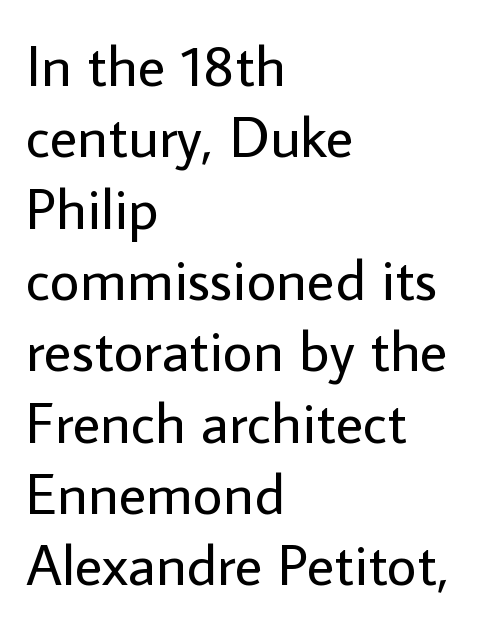
{"serif": "no", "italic": "no", "bold": "no", "weight": "regular", "width": "normal", "stroke_contrast": "low", "x_height": "medium", "monospaced": "no", "underline": "no", "align": "left", "line_spacing_ratio": 1.23, "letter_spacing": "normal", "letter_spacing_em": 0.0, "glyph_px": 58}
